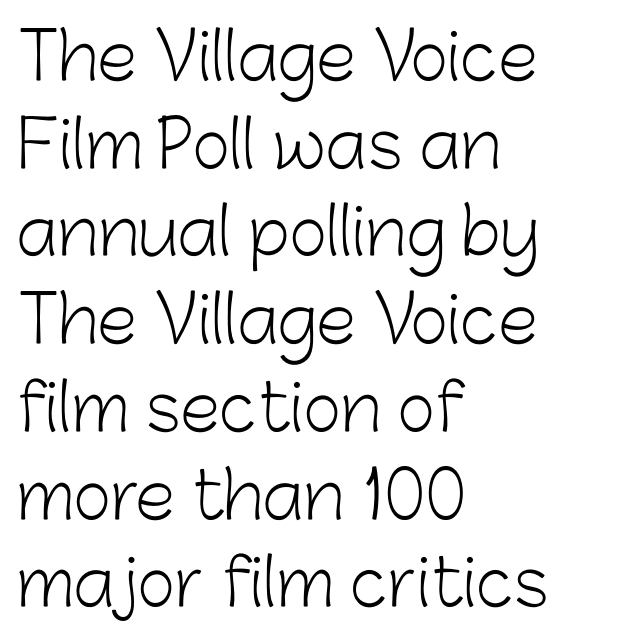
{"serif": "no", "italic": "no", "bold": "no", "weight": "light", "width": "normal", "stroke_contrast": "low", "x_height": "medium", "monospaced": "no", "underline": "no", "align": "left", "line_spacing": "normal", "line_spacing_ratio": 1.35, "letter_spacing": "normal", "letter_spacing_em": 0.0, "glyph_px": 65}
